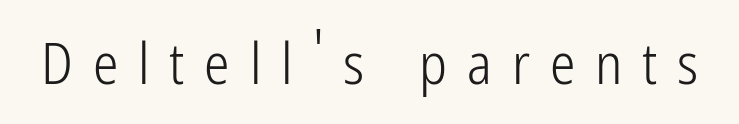
Unlike a traditional serif, this face leaves its strokes unadorned. In terms of posture, this sample is upright. Character widths vary here, with narrow letters taking less room than wide ones. Descenders hang freely into open space. Short note: letters widely spaced. The typesetting does not lean heavy: it is not bold.
